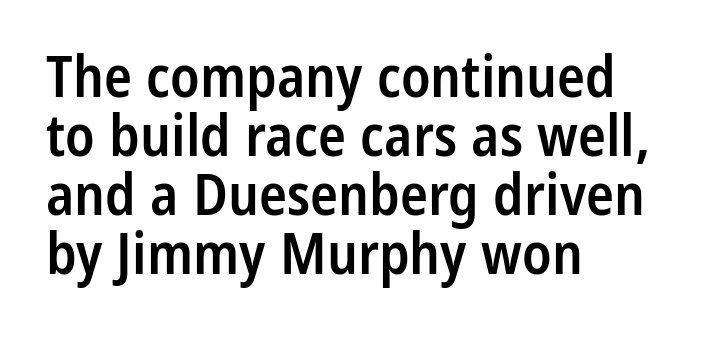
{"serif": "no", "italic": "no", "bold": "semi", "weight": "semibold", "width": "condensed", "stroke_contrast": "low", "x_height": "medium", "monospaced": "no", "underline": "no", "align": "left", "line_spacing": "tight", "line_spacing_ratio": 1.02, "letter_spacing": "normal", "letter_spacing_em": 0.0, "glyph_px": 58}
